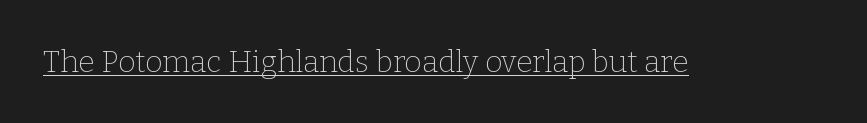
{"serif": "yes", "italic": "no", "bold": "no", "weight": "thin", "width": "normal", "stroke_contrast": "low", "x_height": "medium", "monospaced": "no", "underline": "yes", "letter_spacing": "normal", "letter_spacing_em": 0.0, "glyph_px": 30}
